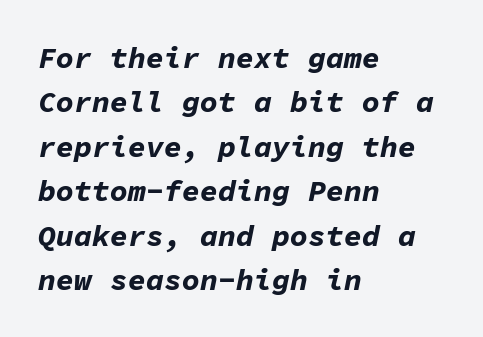
{"italic": "yes", "lean": "right", "slant_degrees": 11, "bold": "yes", "weight": "bold", "width": "normal", "stroke_contrast": "low", "x_height": "medium", "monospaced": "yes", "underline": "no", "align": "left", "line_spacing": "normal", "line_spacing_ratio": 1.48, "letter_spacing": "normal", "letter_spacing_em": 0.0, "glyph_px": 30}
